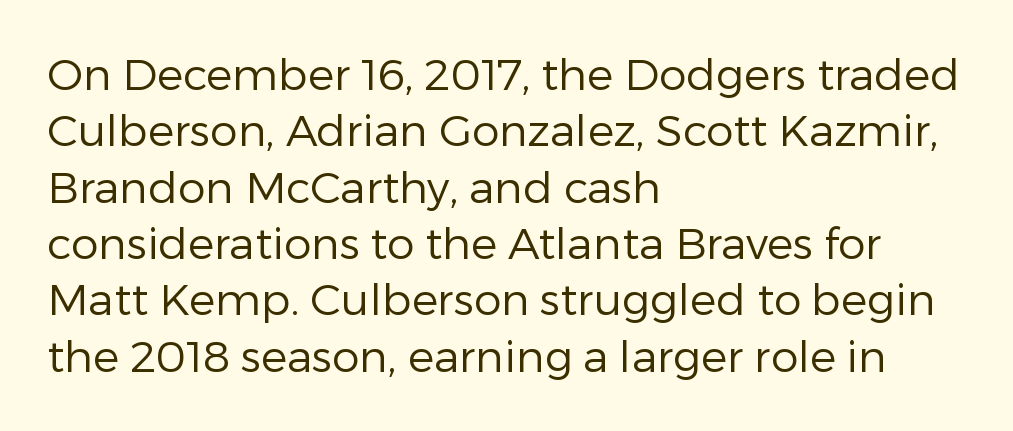
Q: Is the text bold? A: No.
Q: Is the text italic (slanted)? A: No, it is upright.
Q: Is the typeface a serif or a sans-serif typeface? A: Sans-serif.
Q: Is the text underlined? A: No.
Q: How is the paragraph aligned? A: Left-aligned.
Q: Is the spacing between letters normal or unusually wide? A: Normal.
Q: Is the spacing between lines tight, normal or loose? A: Normal.
Q: Width (condensed, normal, or wide)? A: Normal.
Q: Stroke contrast? A: Low.
Q: x-height? A: Medium.
Q: Monospaced? A: No.
